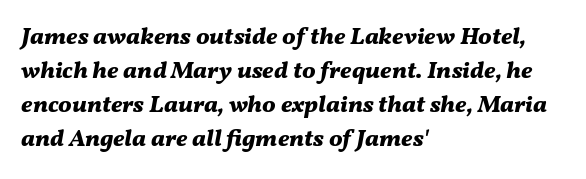
The image shows 24 px bold type, italic (leaning right); set left-aligned, normal line spacing (1.42x), normal letter spacing, not underlined.
